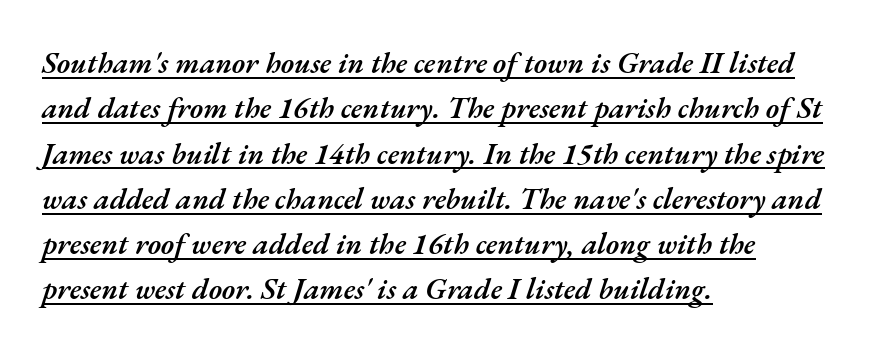
The image shows 30 px semibold type, italic (leaning right); set left-aligned, normal line spacing (1.51x), normal letter spacing, underlined; medium stroke contrast and a small x-height.
